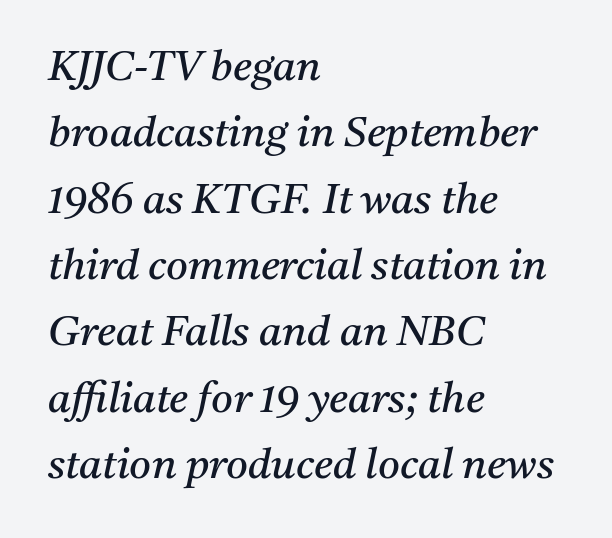
Vertical stems look standard width or narrower in stroke. Slant detected: the letters are inclined. Normally led — the rows are evenly, conventionally spaced. Students, note that the glyphs here touch the page at normal intervals. Underlining? Definitely not there.
